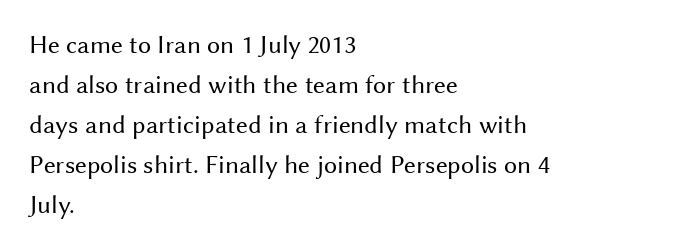
The image shows 26 px text type, upright; set left-aligned, normal line spacing (1.54x), normal letter spacing, not underlined.
